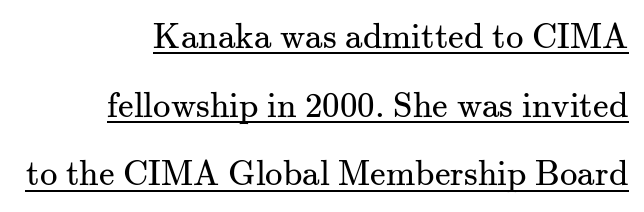
The image shows 35 px regular-weight serif type, upright; set right-aligned, loose line spacing (1.96x), normal letter spacing, underlined; medium stroke contrast and a small x-height.
